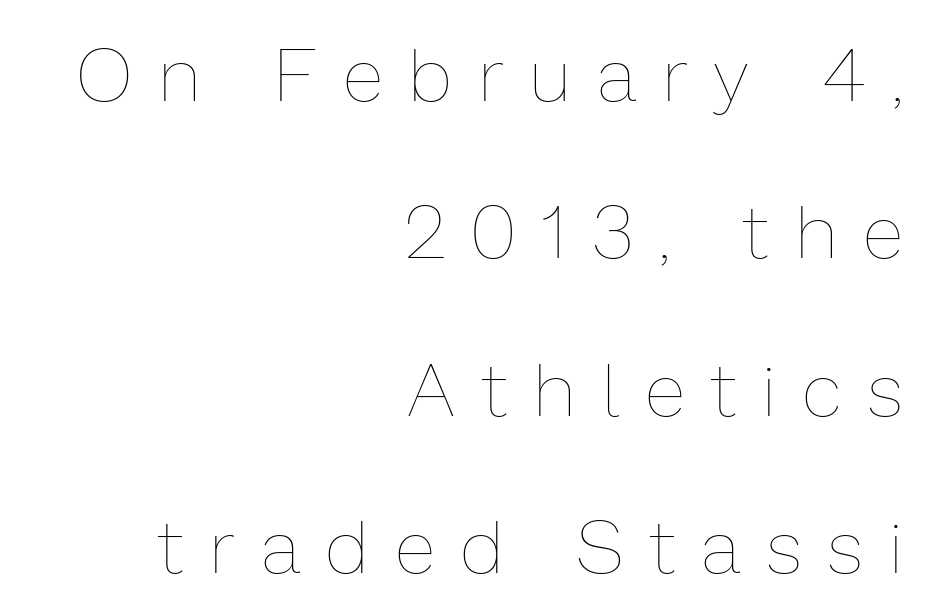
Q: Is the text bold? A: No.
Q: Is the text italic (slanted)? A: No, it is upright.
Q: Is the text underlined? A: No.
Q: How is the paragraph aligned? A: Right-aligned.
Q: Is the spacing between letters normal or unusually wide? A: Unusually wide.
Q: Is the spacing between lines tight, normal or loose? A: Loose.
Q: Width (condensed, normal, or wide)? A: Normal.
Q: Stroke contrast? A: Low.
Q: x-height? A: Medium.
Q: Monospaced? A: No.
